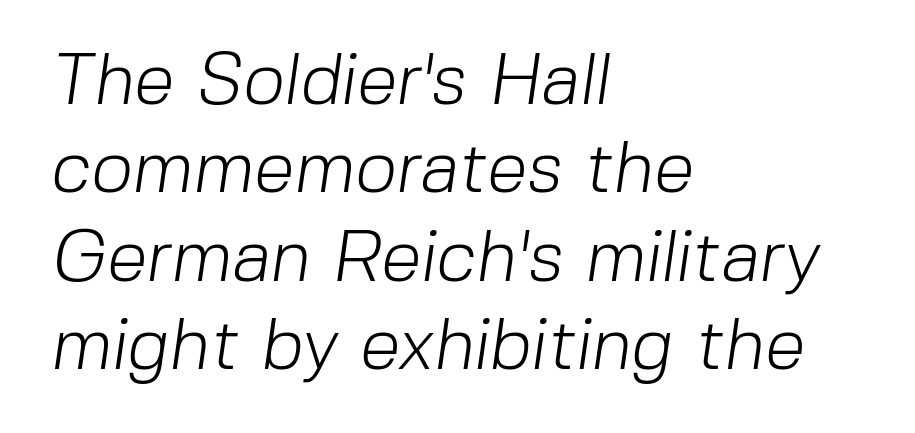
Q: Is the text bold? A: No.
Q: Is the typeface a serif or a sans-serif typeface? A: Sans-serif.
Q: Is the text underlined? A: No.
Q: How is the paragraph aligned? A: Left-aligned.
Q: Is the spacing between letters normal or unusually wide? A: Normal.
Q: Width (condensed, normal, or wide)? A: Normal.
Q: Stroke contrast? A: Low.
Q: x-height? A: Medium.
Q: Monospaced? A: No.
